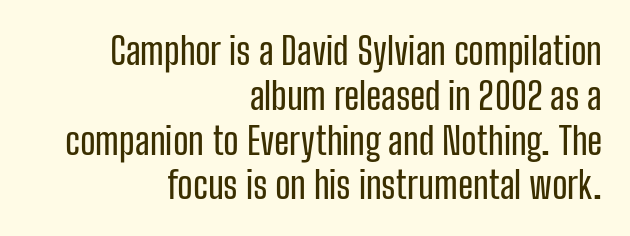
Q: Is the text italic (slanted)? A: No, it is upright.
Q: Is the typeface a serif or a sans-serif typeface? A: Sans-serif.
Q: Is the text underlined? A: No.
Q: How is the paragraph aligned? A: Right-aligned.
Q: Is the spacing between letters normal or unusually wide? A: Normal.
Q: Width (condensed, normal, or wide)? A: Condensed.
Q: Stroke contrast? A: Low.
Q: x-height? A: Medium.
Q: Monospaced? A: No.
